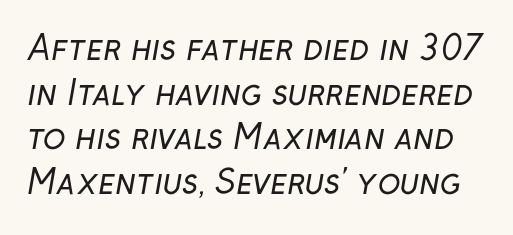
{"serif": "no", "bold": "no", "weight": "regular", "width": "normal", "stroke_contrast": "low", "x_height": "medium", "monospaced": "no", "underline": "no", "line_spacing": "normal", "line_spacing_ratio": 1.35, "letter_spacing": "normal", "letter_spacing_em": 0.0, "glyph_px": 33}
